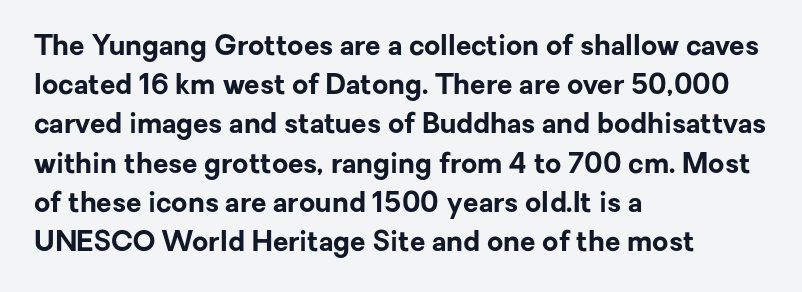
{"serif": "no", "italic": "no", "bold": "yes", "weight": "bold", "width": "normal", "stroke_contrast": "low", "x_height": "medium", "monospaced": "no", "underline": "no", "align": "left", "line_spacing": "normal", "line_spacing_ratio": 1.4, "letter_spacing": "normal", "letter_spacing_em": 0.0, "glyph_px": 28}
